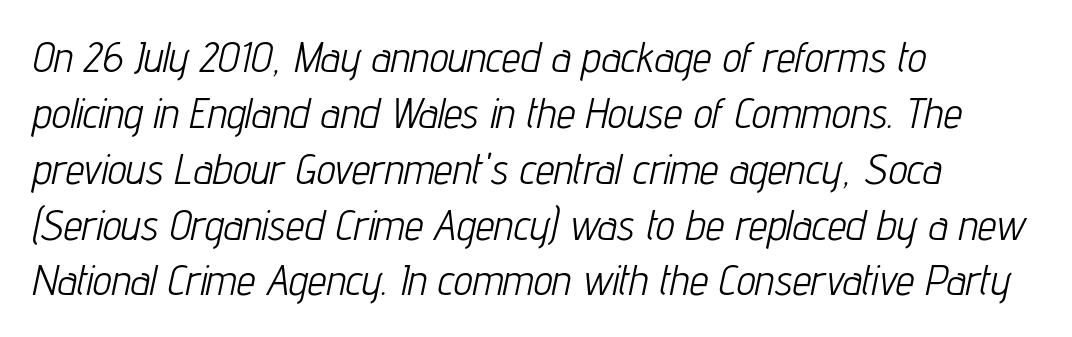
Line starts are locked; line ends wander. Any mark beneath the type? The region is blank. Stems here are at most as thick as an everyday book face. Each new line begins a customary step beneath the previous one.
